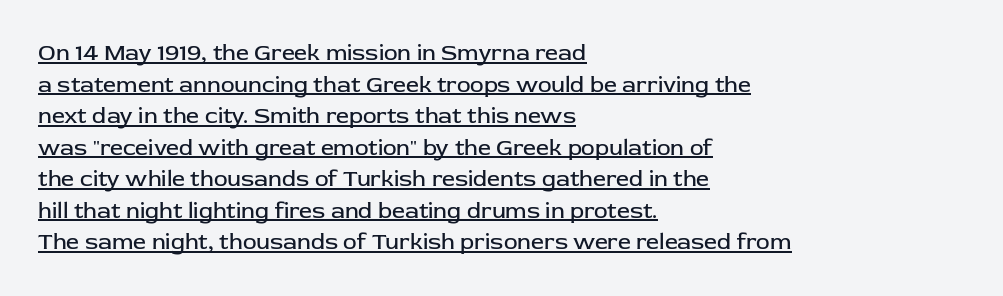
{"italic": "no", "bold": "no", "underline": "yes", "align": "left", "line_spacing": "normal", "line_spacing_ratio": 1.37, "letter_spacing": "normal", "letter_spacing_em": 0.0, "glyph_px": 23}
